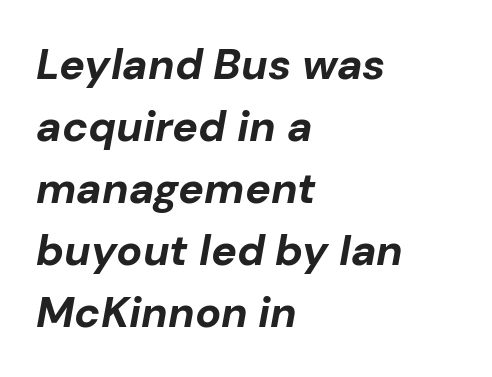
Q: Is the text bold? A: Yes.
Q: Is the text italic (slanted)? A: Yes, it leans right by about 10 degrees.
Q: Is the text underlined? A: No.
Q: How is the paragraph aligned? A: Left-aligned.
Q: Is the spacing between letters normal or unusually wide? A: Normal.
Q: Is the spacing between lines tight, normal or loose? A: Normal.
Q: Width (condensed, normal, or wide)? A: Normal.
Q: Stroke contrast? A: Low.
Q: x-height? A: Medium.
Q: Monospaced? A: No.
